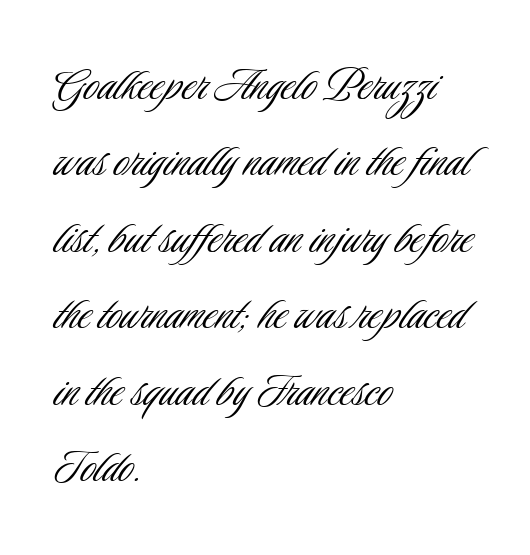
Q: Is the text bold? A: No.
Q: Is the text italic (slanted)? A: Yes.
Q: Is the typeface a serif or a sans-serif typeface? A: Sans-serif.
Q: Is the text underlined? A: No.
Q: How is the paragraph aligned? A: Left-aligned.
Q: Is the spacing between letters normal or unusually wide? A: Normal.
Q: Is the spacing between lines tight, normal or loose? A: Normal.
Q: Width (condensed, normal, or wide)? A: Condensed.
Q: Stroke contrast? A: Low.
Q: x-height? A: Small.
Q: Monospaced? A: No.
